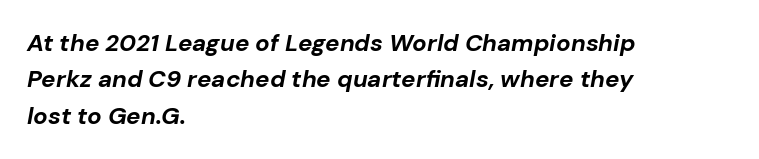
Reading down the block, your eye returns to a fixed left position each line. Regarding leading, the lines here are spaced in the standard way. Characters are canted at an angle relative to the baseline's perpendicular. Weight check: bold — yes, fully.
